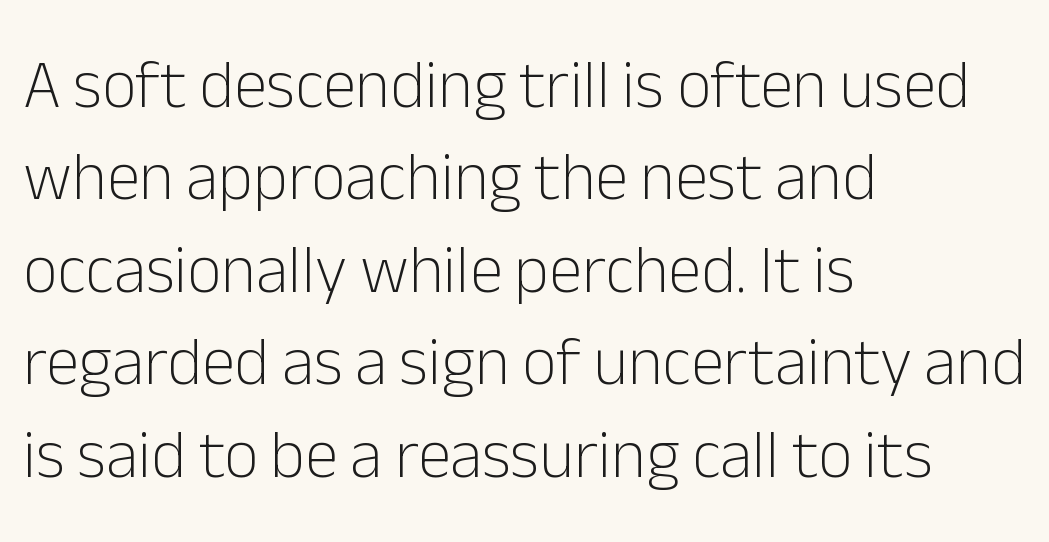
{"serif": "no", "italic": "no", "bold": "no", "weight": "light", "width": "normal", "stroke_contrast": "low", "x_height": "medium", "monospaced": "no", "underline": "no", "align": "left", "line_spacing": "normal", "line_spacing_ratio": 1.38, "letter_spacing": "normal", "letter_spacing_em": 0.0, "glyph_px": 67}
